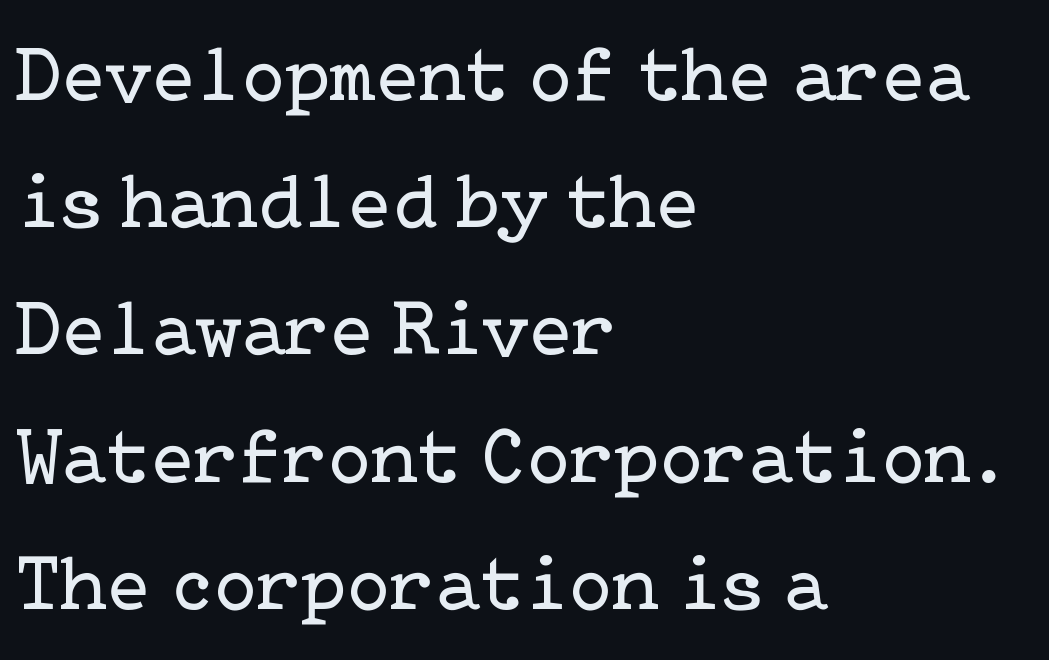
Q: Is the text bold? A: No.
Q: Is the text italic (slanted)? A: No, it is upright.
Q: Is the typeface a serif or a sans-serif typeface? A: Serif.
Q: Is the text underlined? A: No.
Q: How is the paragraph aligned? A: Left-aligned.
Q: Is the spacing between letters normal or unusually wide? A: Normal.
Q: Is the spacing between lines tight, normal or loose? A: Normal.
Q: Width (condensed, normal, or wide)? A: Normal.
Q: Stroke contrast? A: Low.
Q: x-height? A: Medium.
